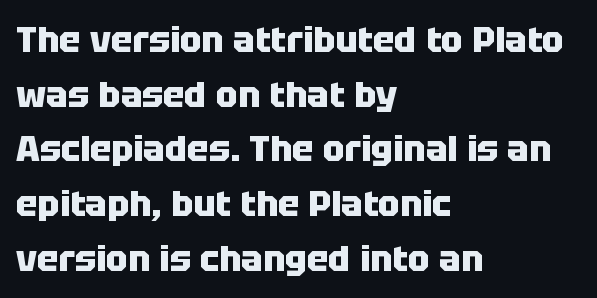
Q: Is the text bold? A: Yes.
Q: Is the text italic (slanted)? A: No, it is upright.
Q: Is the typeface a serif or a sans-serif typeface? A: Sans-serif.
Q: Is the text underlined? A: No.
Q: How is the paragraph aligned? A: Left-aligned.
Q: Is the spacing between letters normal or unusually wide? A: Normal.
Q: Is the spacing between lines tight, normal or loose? A: Normal.
Q: Width (condensed, normal, or wide)? A: Normal.
Q: Stroke contrast? A: Low.
Q: x-height? A: Large.
Q: Monospaced? A: No.
